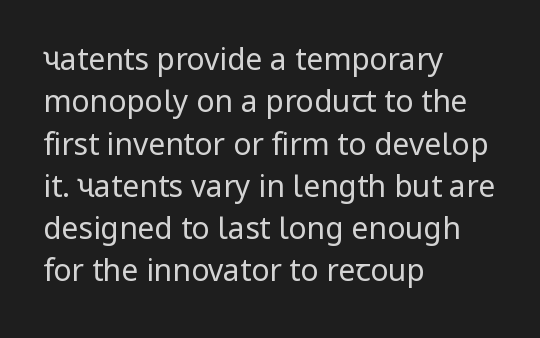
{"serif": "no", "italic": "no", "bold": "no", "weight": "regular", "width": "normal", "stroke_contrast": "low", "x_height": "medium", "monospaced": "no", "underline": "no", "align": "left", "line_spacing": "normal", "line_spacing_ratio": 1.41, "letter_spacing": "normal", "letter_spacing_em": 0.0, "glyph_px": 30}
